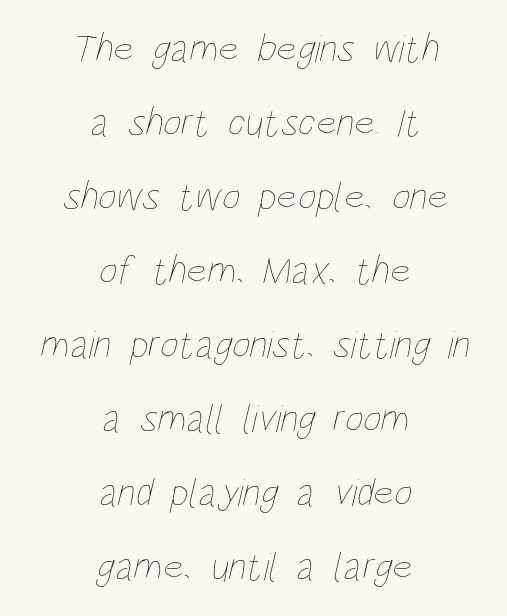
Q: Is the text bold? A: No.
Q: Is the text underlined? A: No.
Q: How is the paragraph aligned? A: Centered.
Q: Is the spacing between letters normal or unusually wide? A: Normal.
Q: Width (condensed, normal, or wide)? A: Condensed.
Q: Stroke contrast? A: Low.
Q: x-height? A: Large.
Q: Monospaced? A: No.
